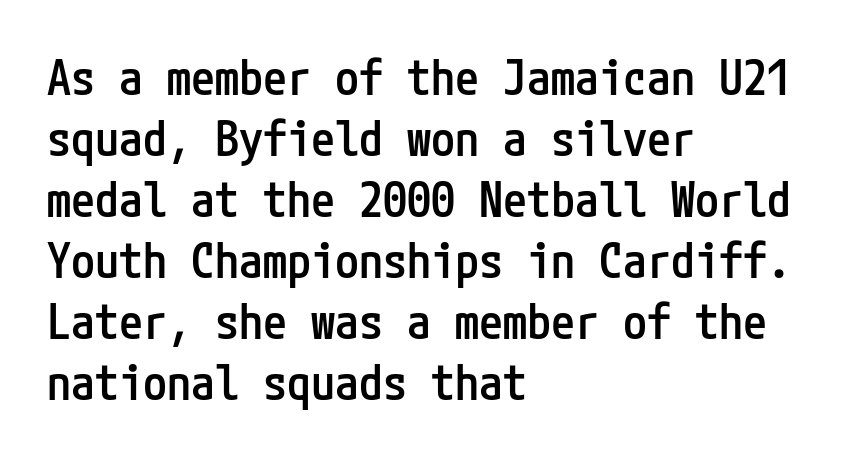
Q: Is the text bold? A: Semi-bold.
Q: Is the text italic (slanted)? A: No, it is upright.
Q: Is the typeface a serif or a sans-serif typeface? A: Sans-serif.
Q: Is the text underlined? A: No.
Q: How is the paragraph aligned? A: Left-aligned.
Q: Is the spacing between letters normal or unusually wide? A: Normal.
Q: Is the spacing between lines tight, normal or loose? A: Normal.
Q: Width (condensed, normal, or wide)? A: Condensed.
Q: Stroke contrast? A: Low.
Q: x-height? A: Medium.
